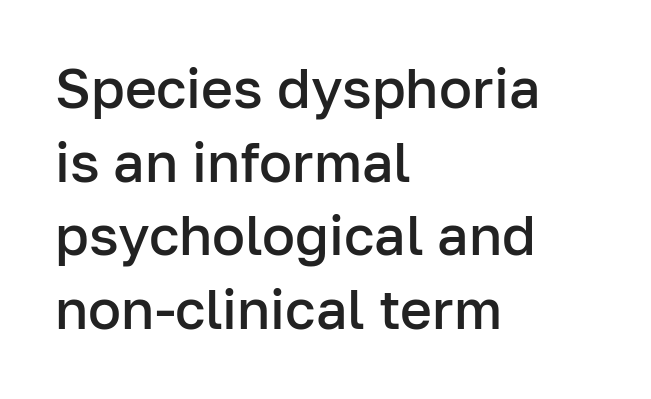
Regarding serifs, this sample does without them. Compared with typical paragraphs, the rows here are spaced about the same. Inter-character spacing is left at the font's built-in metrics. Where is the straight margin? On the left. Is this a fixed-width face? No — the glyphs have proportional, varying widths. Just letters on the line, the space beneath them empty.
